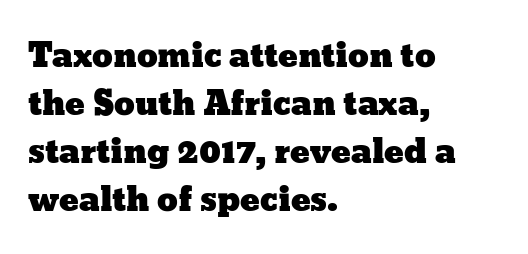
Q: Is the text italic (slanted)? A: No, it is upright.
Q: Is the text underlined? A: No.
Q: How is the paragraph aligned? A: Left-aligned.
Q: Is the spacing between letters normal or unusually wide? A: Normal.
Q: Is the spacing between lines tight, normal or loose? A: Normal.
Q: Width (condensed, normal, or wide)? A: Wide.
Q: Stroke contrast? A: Low.
Q: x-height? A: Medium.
Q: Monospaced? A: No.
